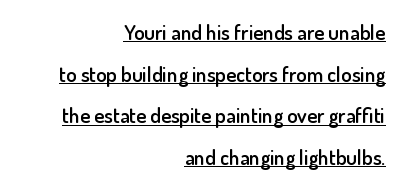
The image shows 21 px text type, upright; set right-aligned, loose line spacing (1.98x), normal letter spacing, underlined.
